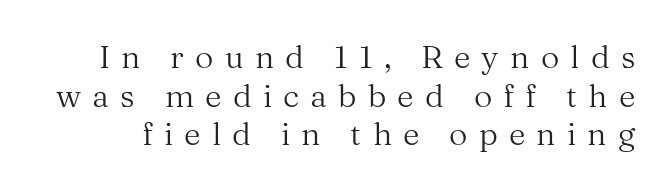
The image shows 32 px regular-weight serif type, upright; set line spacing 1.21x, unusually wide letter spacing (+0.35 em), not underlined; medium stroke contrast and a medium x-height.
